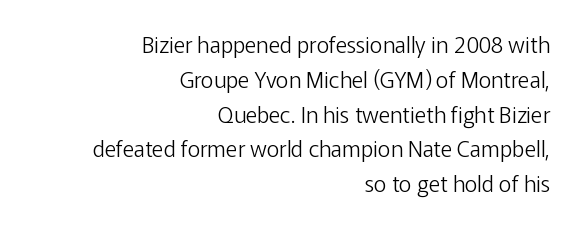
Alignment: flush right. Compared with a typical body face, this is equally light or lighter still. Is the letter spacing exaggerated? No — it looks like the ordinary default. When letters stand straight like this, we call the style roman or upright.
